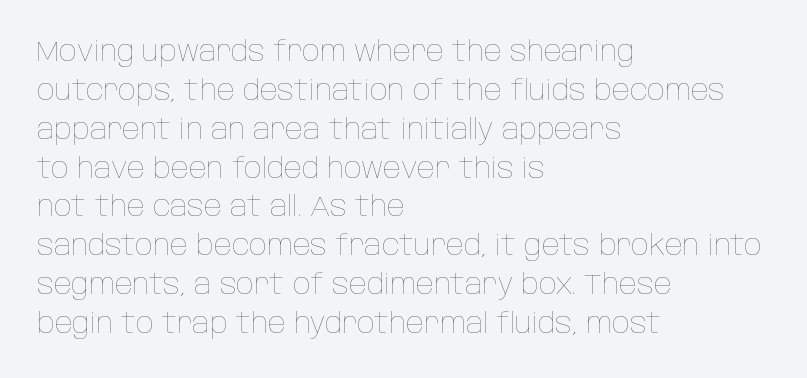
The face looks like a standard text weight, possibly lighter. The horizontal fit of the characters is conventional and even. Words float on clear page, feet unadorned. What's the leading like? Ordinary, nothing unusual. This is the regular roman posture of the typeface. This sample has the flowing, uneven cadence of proportional lettering.
